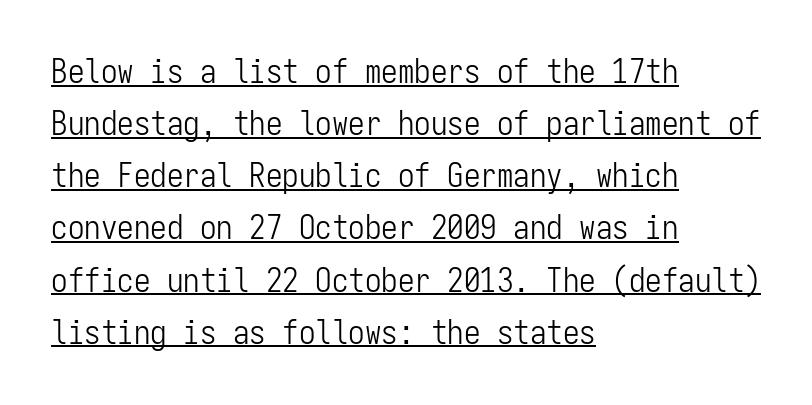
{"serif": "no", "italic": "no", "bold": "no", "weight": "light", "width": "condensed", "stroke_contrast": "low", "x_height": "medium", "monospaced": "yes", "underline": "yes", "align": "left", "line_spacing": "normal", "line_spacing_ratio": 1.58, "letter_spacing": "normal", "letter_spacing_em": 0.0, "glyph_px": 33}
